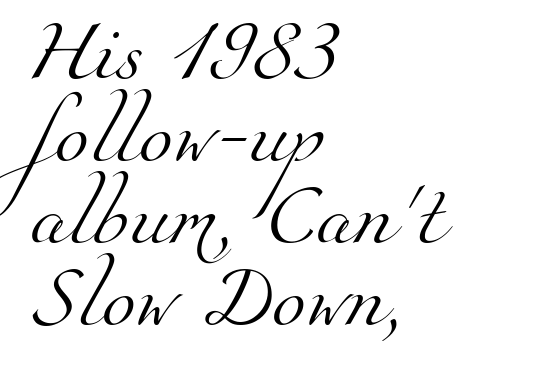
Unbolded letterforms with no extra heft. Bare-footed words on every line. The face used here is proportionally spaced, like ordinary book or web type. Visually the block forms a straight wall on the left and a jagged coastline on the right.
